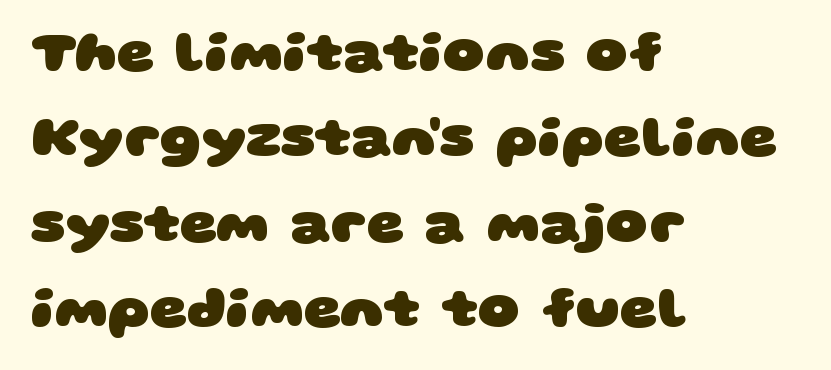
Plain, unruled lines of type. Default kerning and tracking; the words read as compact shapes. Serifs: no, the terminals of the letterforms are clean. Horizontal alignment here is leftward, the default for most running prose.
